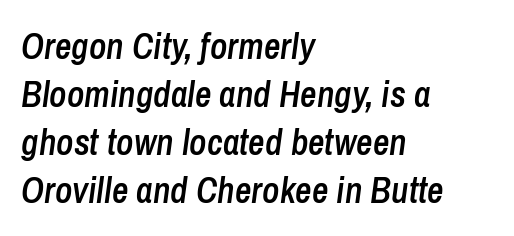
Q: Is the text bold? A: Semi-bold.
Q: Is the text italic (slanted)? A: Yes, it leans right by about 8 degrees.
Q: Is the text underlined? A: No.
Q: How is the paragraph aligned? A: Left-aligned.
Q: Is the spacing between letters normal or unusually wide? A: Normal.
Q: Is the spacing between lines tight, normal or loose? A: Normal.
Q: Width (condensed, normal, or wide)? A: Condensed.
Q: Stroke contrast? A: Low.
Q: x-height? A: Medium.
Q: Monospaced? A: No.
